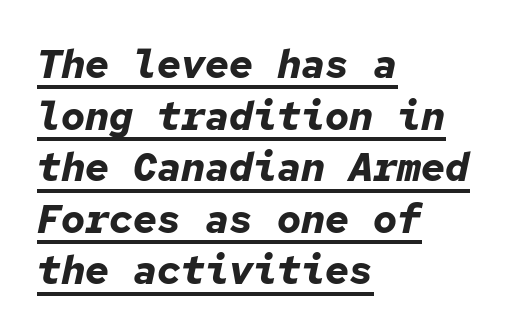
Q: Is the text bold? A: Yes.
Q: Is the text italic (slanted)? A: Yes, it leans right by about 12 degrees.
Q: Is the text underlined? A: Yes.
Q: How is the paragraph aligned? A: Left-aligned.
Q: Is the spacing between letters normal or unusually wide? A: Normal.
Q: Is the spacing between lines tight, normal or loose? A: Normal.
Q: Width (condensed, normal, or wide)? A: Normal.
Q: Stroke contrast? A: Low.
Q: x-height? A: Medium.
Q: Monospaced? A: Yes.
